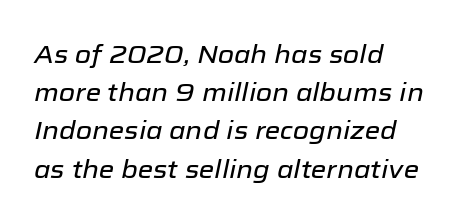
{"italic": "yes", "lean": "right", "slant_degrees": 12, "underline": "no", "align": "left", "line_spacing": "normal", "line_spacing_ratio": 1.53, "letter_spacing": "normal", "letter_spacing_em": 0.0, "glyph_px": 25}
